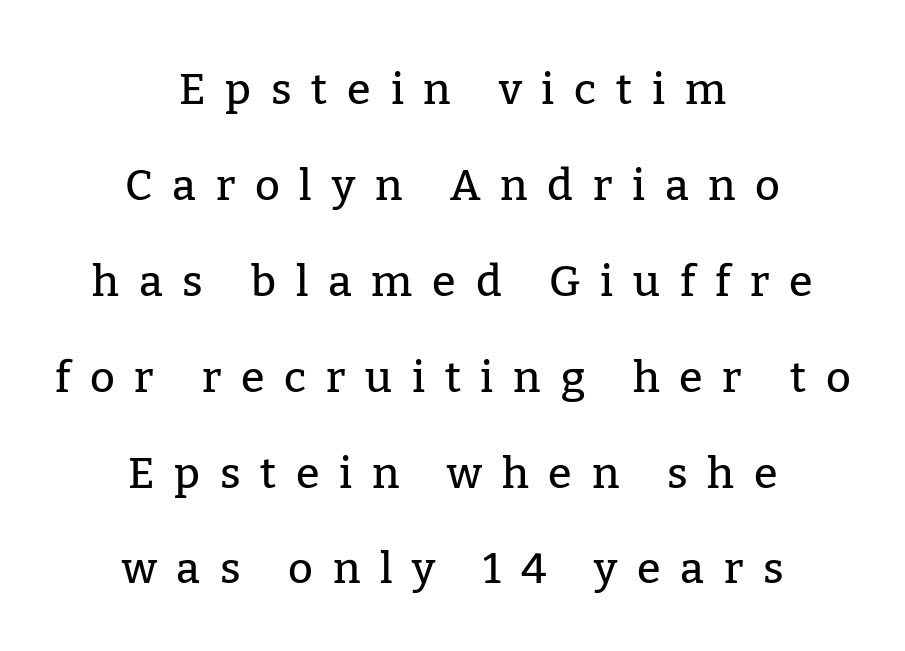
Q: Is the text italic (slanted)? A: No, it is upright.
Q: Is the typeface a serif or a sans-serif typeface? A: Serif.
Q: Is the text underlined? A: No.
Q: How is the paragraph aligned? A: Centered.
Q: Is the spacing between letters normal or unusually wide? A: Unusually wide.
Q: Is the spacing between lines tight, normal or loose? A: Loose.
Q: Width (condensed, normal, or wide)? A: Normal.
Q: Stroke contrast? A: Low.
Q: x-height? A: Medium.
Q: Monospaced? A: No.
